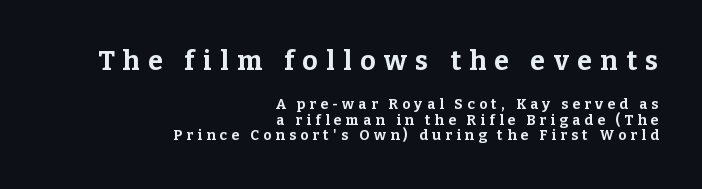
Q: Is the text bold? A: Yes.
Q: Is the text italic (slanted)? A: No, it is upright.
Q: Is the text underlined? A: No.
Q: How is the paragraph aligned? A: Right-aligned.
Q: Is the spacing between letters normal or unusually wide? A: Unusually wide.
Q: Is the spacing between lines tight, normal or loose? A: Tight.
Q: Which block of text is set in a larger size, the first (top) or the second (bottom)? A: The first (top) one.
